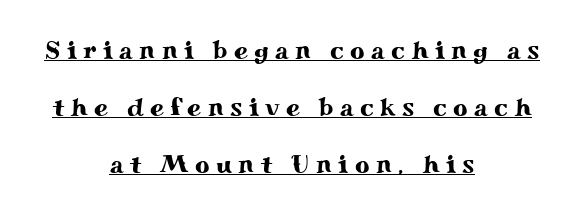
Q: Is the text italic (slanted)? A: No, it is upright.
Q: Is the text underlined? A: Yes.
Q: How is the paragraph aligned? A: Centered.
Q: Is the spacing between letters normal or unusually wide? A: Unusually wide.
Q: Is the spacing between lines tight, normal or loose? A: Loose.
